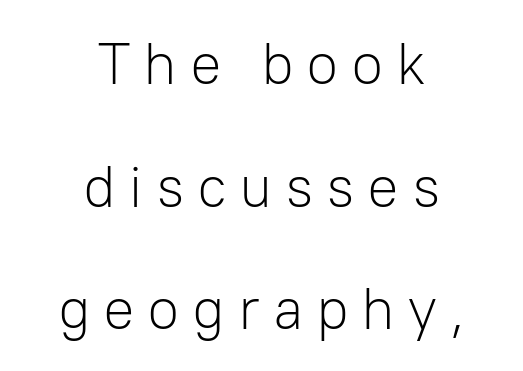
Q: Is the text bold? A: No.
Q: Is the text italic (slanted)? A: No, it is upright.
Q: Is the typeface a serif or a sans-serif typeface? A: Sans-serif.
Q: Is the text underlined? A: No.
Q: How is the paragraph aligned? A: Centered.
Q: Is the spacing between letters normal or unusually wide? A: Unusually wide.
Q: Is the spacing between lines tight, normal or loose? A: Loose.
Q: Width (condensed, normal, or wide)? A: Normal.
Q: Stroke contrast? A: Low.
Q: x-height? A: Medium.
Q: Monospaced? A: No.
